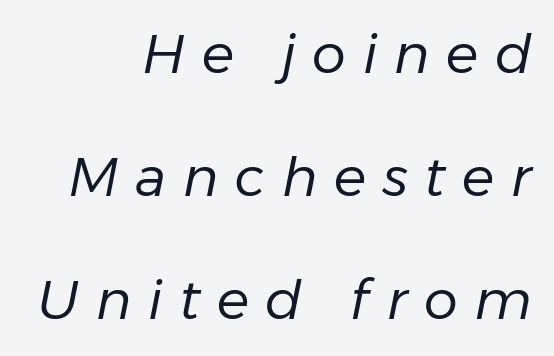
Q: Is the text bold? A: No.
Q: Is the text italic (slanted)? A: Yes, it leans right by about 11 degrees.
Q: Is the text underlined? A: No.
Q: How is the paragraph aligned? A: Right-aligned.
Q: Is the spacing between letters normal or unusually wide? A: Unusually wide.
Q: Is the spacing between lines tight, normal or loose? A: Loose.
Q: Width (condensed, normal, or wide)? A: Normal.
Q: Stroke contrast? A: Low.
Q: x-height? A: Medium.
Q: Monospaced? A: No.
